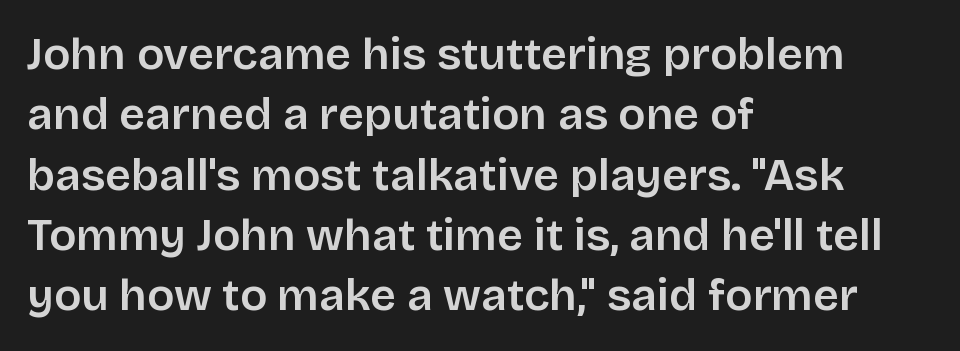
This rendering leaves character spacing at its baseline value. Descender tails drop into unmarked territory. In CSS terms this would be text-align: left. The line-height multiplier appears to be the usual default. The face used here is proportionally spaced, like ordinary book or web type.
